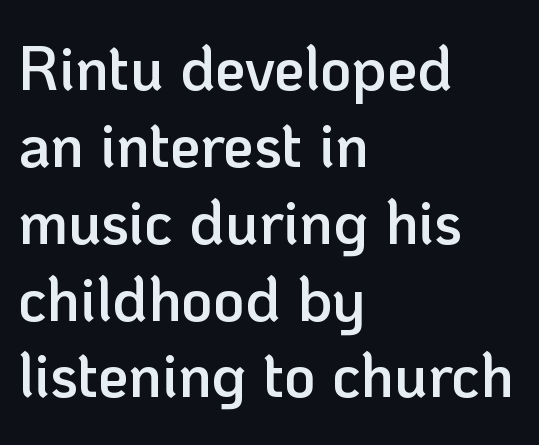
The image shows 61 px semibold sans-serif type, upright; set left-aligned, normal line spacing (1.26x), normal letter spacing, not underlined; low stroke contrast and a medium x-height.
